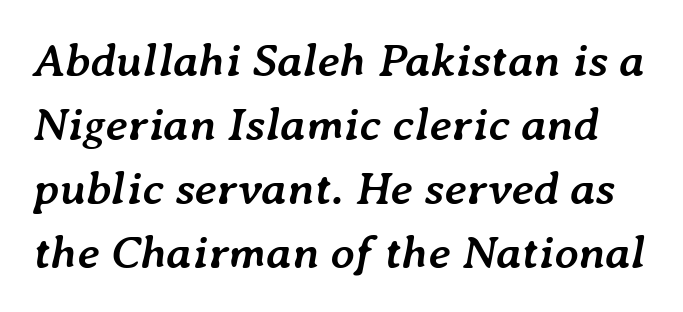
{"italic": "yes", "lean": "right", "slant_degrees": 7, "bold": "yes", "weight": "semibold", "width": "normal", "stroke_contrast": "low", "x_height": "medium", "monospaced": "no", "underline": "no", "line_spacing": "normal", "line_spacing_ratio": 1.36, "letter_spacing": "normal", "letter_spacing_em": 0.0, "glyph_px": 47}
